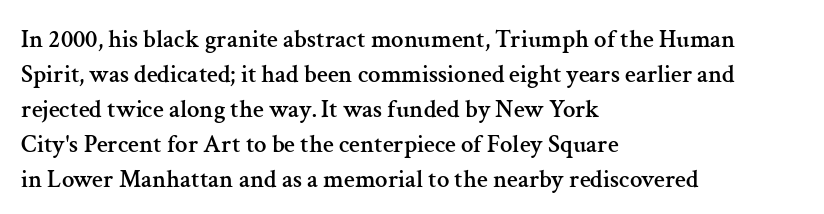
{"italic": "no", "underline": "no", "align": "left", "line_spacing": "normal", "line_spacing_ratio": 1.4, "letter_spacing": "normal", "letter_spacing_em": 0.0, "glyph_px": 25}
